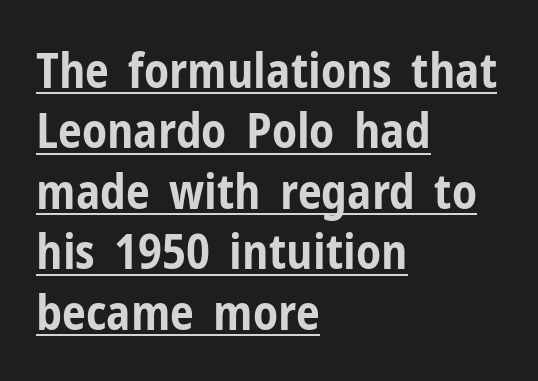
The vertical gap from one line to the next is medium. The lines are quadded left. Spacing verdict: proportional, widths tailored to each character. Set as a true bold cut, around the 700 mark. Glyph-to-glyph distance matches everyday printed text. Grotesque or geometric, the face here clearly has no serifs.
